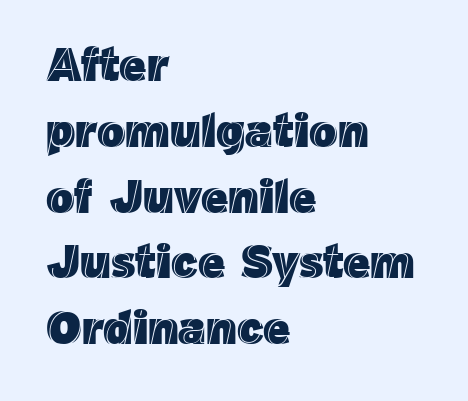
Q: Is the text italic (slanted)? A: No, it is upright.
Q: Is the text underlined? A: No.
Q: How is the paragraph aligned? A: Left-aligned.
Q: Is the spacing between letters normal or unusually wide? A: Normal.
Q: Is the spacing between lines tight, normal or loose? A: Normal.
Q: Width (condensed, normal, or wide)? A: Normal.
Q: x-height? A: Medium.
Q: Monospaced? A: No.
